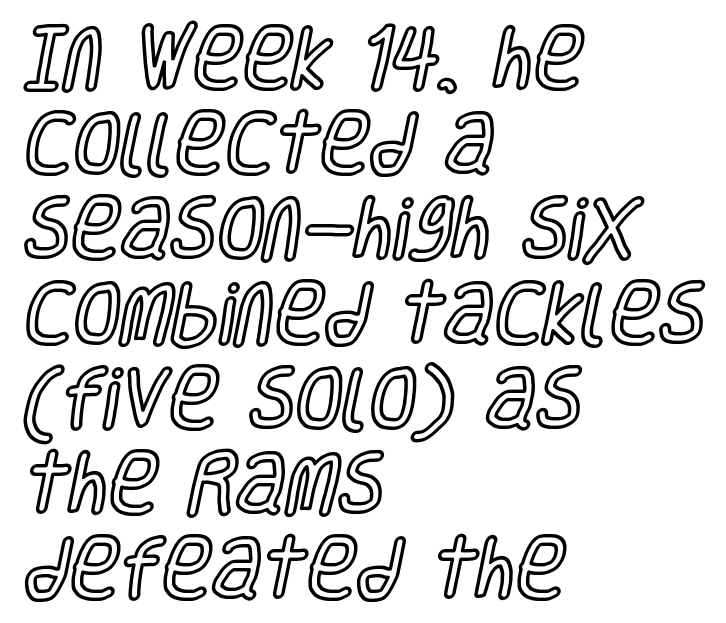
{"width": "condensed", "x_height": "large", "monospaced": "no", "underline": "no", "align": "left", "line_spacing": "normal", "line_spacing_ratio": 1.25, "letter_spacing": "normal", "letter_spacing_em": 0.0, "glyph_px": 68}
